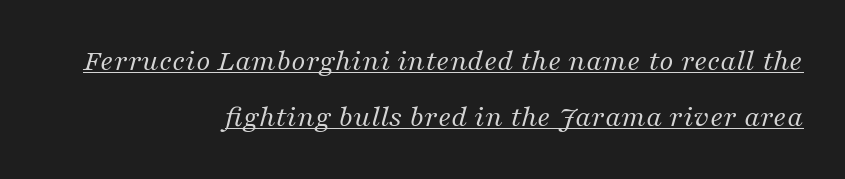
The paragraph shown leans on its right margin. Each word holds together tightly as a unit, with standard inter-letter gaps. Designer's note — italics engaged. Vertical stems look standard width or narrower in stroke. Letterform terminals end in serifs throughout the passage.
